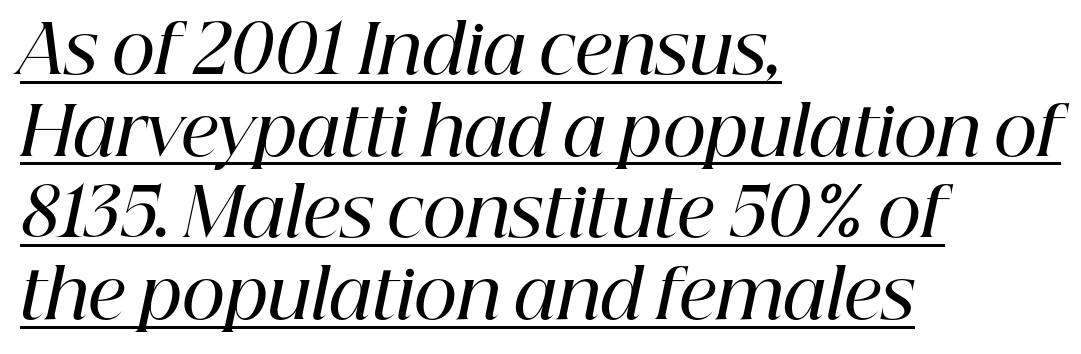
Examine the stroke ends and you'll spot serifs. The text carries the slant typical of an italic or oblique font. Characters follow at the spacing the type designer built in. Every letter is mildly thick-stroked: semibold rather than bold. The compositor pushed each line to the left boundary.
